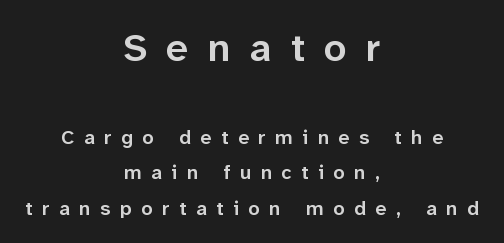
Is the type bold? Partly — it's a semibold, heavier than regular but not fully bold. A bare baseline throughout the passage. The tracking jumps out immediately: characters are airy and widely separated. The letters stand straight up with perfectly vertical stems. Does the copy run flush right? No — it is centered line by line.
